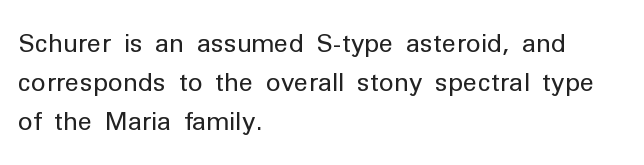
The space between consecutive lines is moderate. In terms of letterspacing, this is plain default setting. This rendering features lettering with no underline. Is the stroke heavy? The answer is a plain regular-or-lighter.
